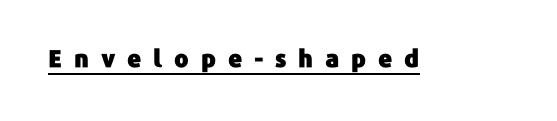
Q: Is the text italic (slanted)? A: No, it is upright.
Q: Is the text underlined? A: Yes.
Q: Is the spacing between letters normal or unusually wide? A: Unusually wide.
